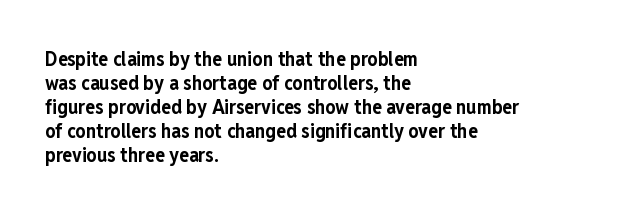
Posture: upright roman. Between one letter and the next there's only the usual sliver of space. Layout note: lines flush left. Clear beneath every line of the passage. The characters look thick and weighty, a clear bold.
